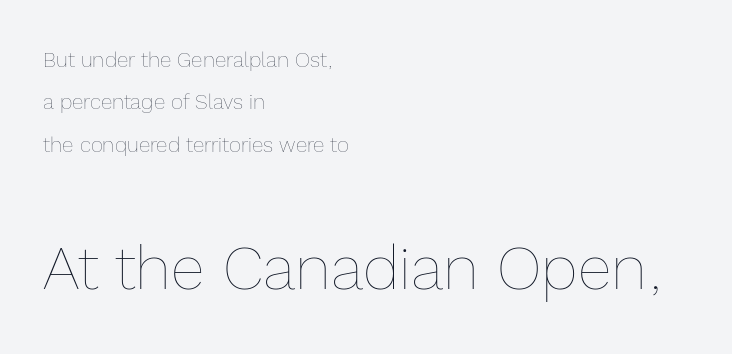
The area under the type is left untouched. Vertical stems look standard width or narrower in stroke. The rendering anchors every line to the left-hand side. The type is set solid horizontally, with unmodified tracking. Varying glyph widths throughout — classic text-font behaviour. Italic: no, the glyphs are upright roman.
